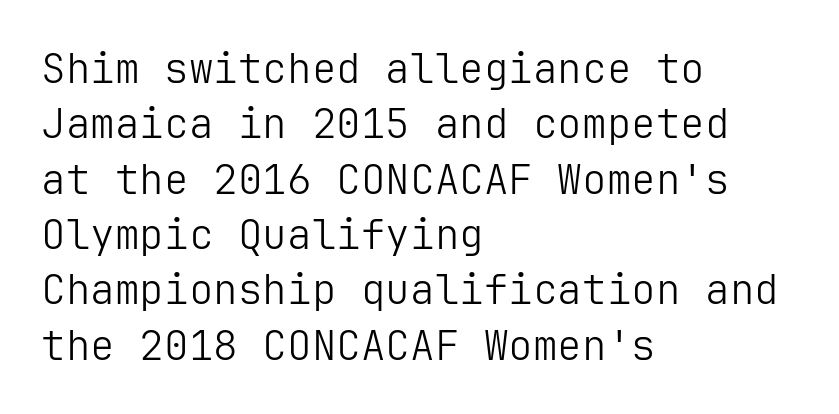
The image shows 41 px light sans-serif type, upright; set left-aligned, normal line spacing (1.35x), normal letter spacing, not underlined; low stroke contrast and a medium x-height.
